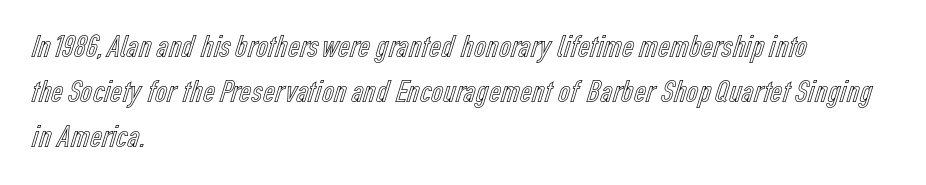
Anything drawn beneath the words? Only blank space. Layout note: lines flush left. You could not count columns in this text — the font is proportionally spaced. Tracking here is standard; glyphs follow each other at the usual distance.
